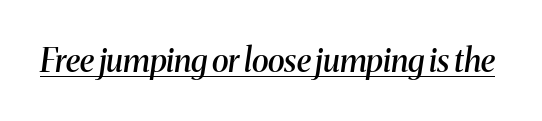
The image shows 32 px semibold serif type, italic (leaning right); set normal letter spacing, underlined; medium stroke contrast and a medium x-height.
